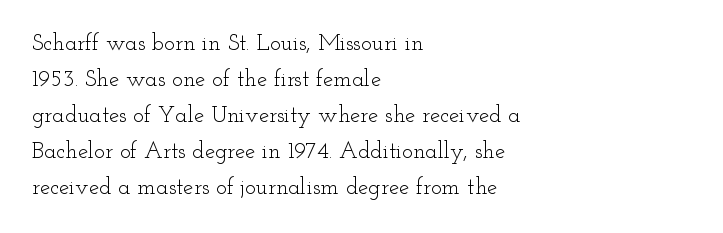
Nothing unusual about the tracking: characters are spaced as the font intends. The typesetter chose a ragged-right arrangement here. Vertical strokes here are truly vertical. In terms of leading, this rendering sits right in the middle.
